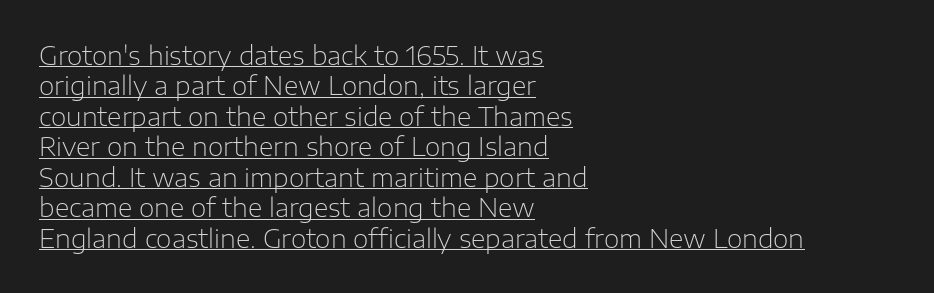
{"italic": "no", "bold": "no", "underline": "yes", "align": "left", "line_spacing_ratio": 1.22, "letter_spacing": "normal", "letter_spacing_em": 0.0, "glyph_px": 25}
